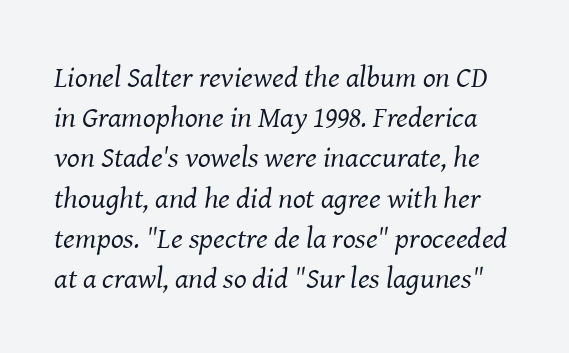
The image shows 30 px regular-weight serif type, italic (leaning right); set normal line spacing (1.34x), normal letter spacing, not underlined; medium stroke contrast and a medium x-height.
